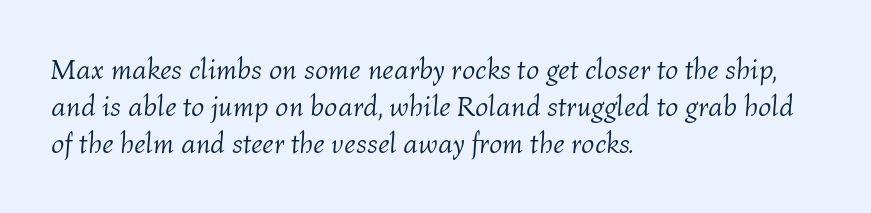
The words here are not underlined. Default kerning and tracking; the words read as compact shapes. In terms of posture, this sample is oblique. The rendering uses natural spacing where letterforms have individual widths. Each line starts at the same left margin while the right side varies. Normally led — the rows are evenly, conventionally spaced.
